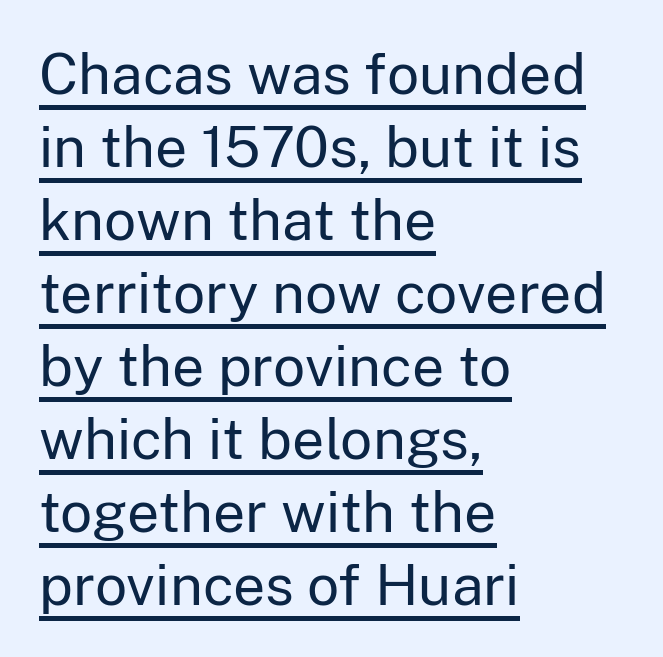
Q: Is the text bold? A: No.
Q: Is the text italic (slanted)? A: No, it is upright.
Q: Is the typeface a serif or a sans-serif typeface? A: Sans-serif.
Q: Is the text underlined? A: Yes.
Q: How is the paragraph aligned? A: Left-aligned.
Q: Is the spacing between letters normal or unusually wide? A: Normal.
Q: Is the spacing between lines tight, normal or loose? A: Normal.
Q: Width (condensed, normal, or wide)? A: Normal.
Q: Stroke contrast? A: Low.
Q: x-height? A: Medium.
Q: Monospaced? A: No.
